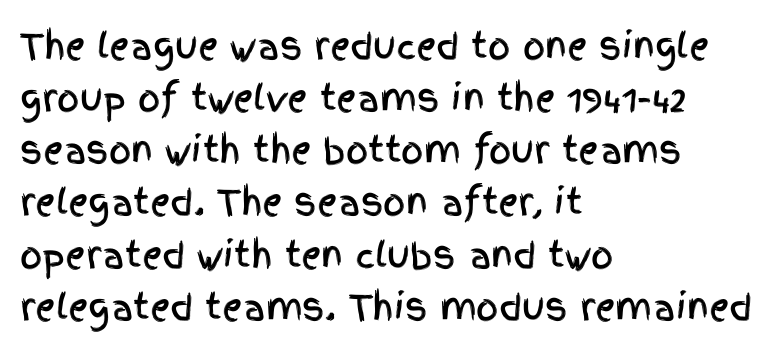
Q: Is the text italic (slanted)? A: No, it is upright.
Q: Is the typeface a serif or a sans-serif typeface? A: Sans-serif.
Q: Is the text underlined? A: No.
Q: How is the paragraph aligned? A: Left-aligned.
Q: Is the spacing between letters normal or unusually wide? A: Normal.
Q: Is the spacing between lines tight, normal or loose? A: Normal.
Q: Width (condensed, normal, or wide)? A: Condensed.
Q: x-height? A: Large.
Q: Monospaced? A: No.
